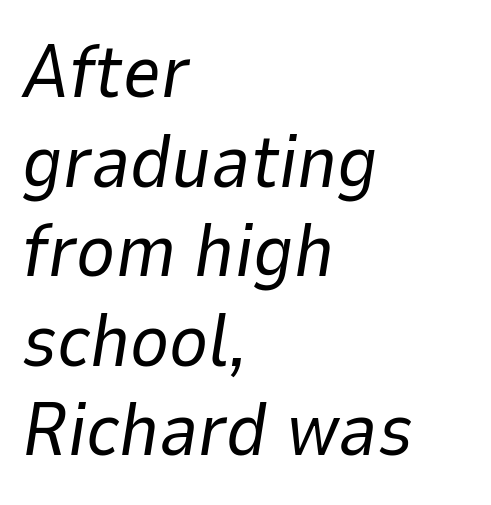
Q: Is the text bold? A: No.
Q: Is the text italic (slanted)? A: Yes, it leans right by about 9 degrees.
Q: Is the text underlined? A: No.
Q: How is the paragraph aligned? A: Left-aligned.
Q: Is the spacing between letters normal or unusually wide? A: Normal.
Q: Width (condensed, normal, or wide)? A: Normal.
Q: Stroke contrast? A: Low.
Q: x-height? A: Medium.
Q: Monospaced? A: No.
